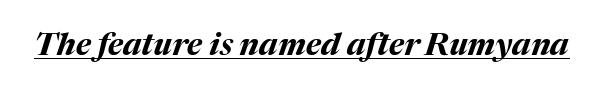
Q: Is the text bold? A: Yes.
Q: Is the text italic (slanted)? A: Yes, it leans right by about 17 degrees.
Q: Is the text underlined? A: Yes.
Q: Is the spacing between letters normal or unusually wide? A: Normal.
Q: Width (condensed, normal, or wide)? A: Normal.
Q: Stroke contrast? A: Medium.
Q: x-height? A: Medium.
Q: Monospaced? A: No.
